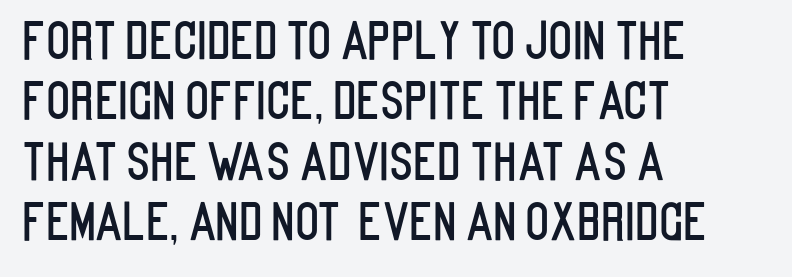
Descender tails drop into unmarked territory. Note the varied advance widths — an 'i' is clearly narrower than an 'm'. Classification — sans serif. This sample uses an upright cut, with every glyph sitting square on the baseline. The setting favours the left margin, as ordinary paragraphs usually do. The letters sit at their default tracking, neither squeezed nor spread.
